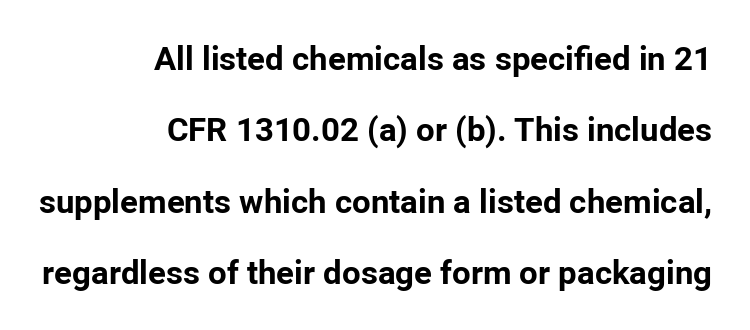
Emphasis by weight is at full strength: bold. Horizontal bands of white between lines are thick stripes. These lines are composed in type without serifs. Notice how the passage keeps a crisp vertical edge on the right only. Quick note: underline off. Here the designer chose a conventional face with non-uniform glyph widths.
